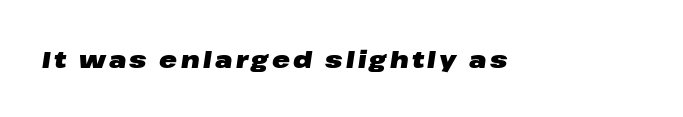
Type without underlining. Does the weight exceed regular? Yes, all the way to bold. Slanted lettering throughout.
